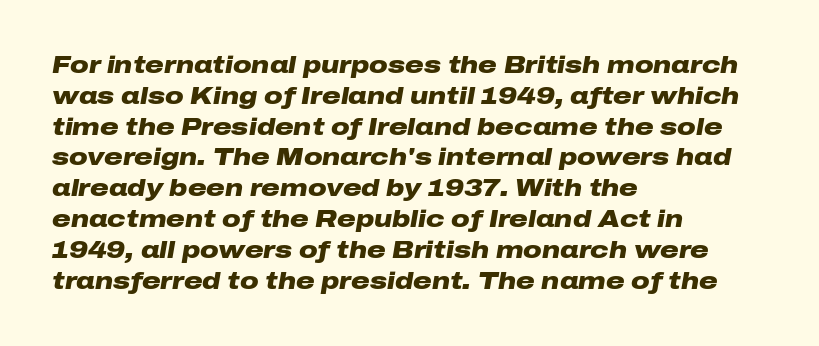
{"italic": "yes", "lean": "right", "slant_degrees": 10, "bold": "yes", "underline": "no", "align": "left", "line_spacing": "normal", "line_spacing_ratio": 1.34, "letter_spacing": "normal", "letter_spacing_em": 0.0, "glyph_px": 23}
